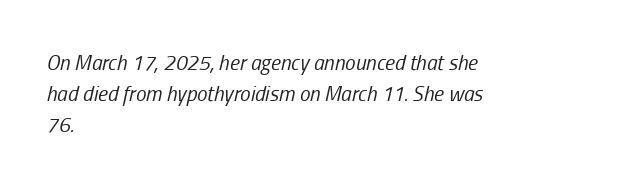
The image shows 21 px text type, italic (leaning right); set left-aligned, normal line spacing (1.48x), normal letter spacing, not underlined.
